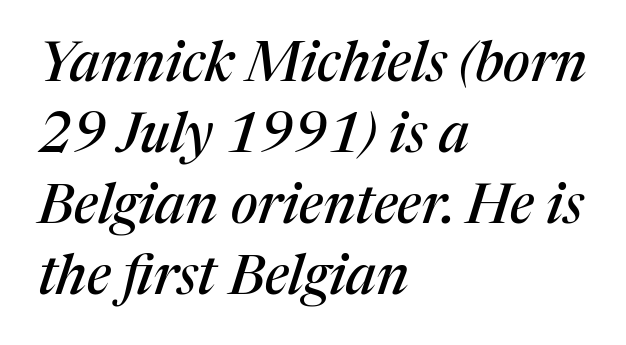
Between one letter and the next there's only the usual sliver of space. The passage shown is not underscored anywhere. The passage shown stacks its lines at a standard gap. Where is the straight margin? On the left.
